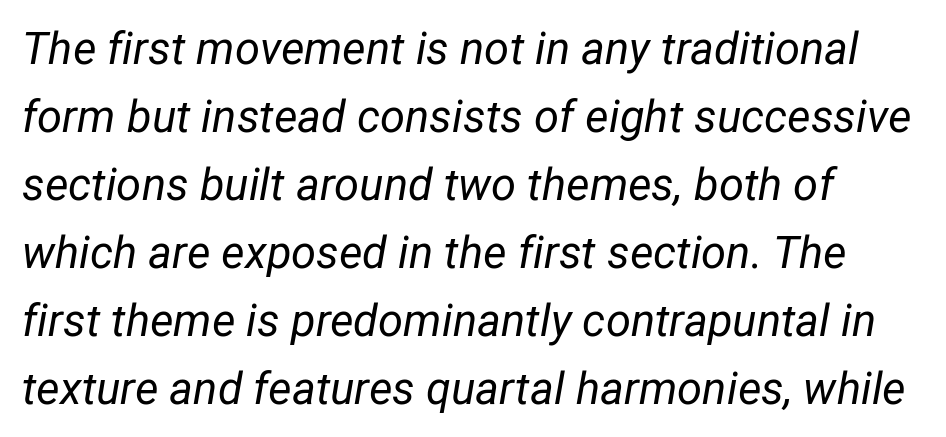
The image shows 45 px regular-weight type, italic (leaning right); set normal line spacing (1.51x), normal letter spacing, not underlined; low stroke contrast and a medium x-height.
